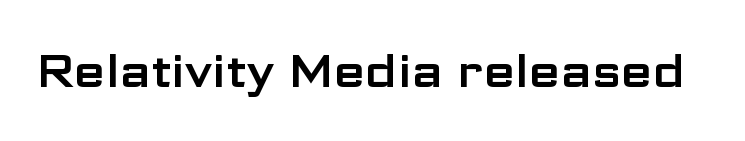
Q: Is the text italic (slanted)? A: No, it is upright.
Q: Is the typeface a serif or a sans-serif typeface? A: Sans-serif.
Q: Is the text underlined? A: No.
Q: Is the spacing between letters normal or unusually wide? A: Normal.
Q: Width (condensed, normal, or wide)? A: Wide.
Q: Stroke contrast? A: Low.
Q: x-height? A: Medium.
Q: Monospaced? A: No.
